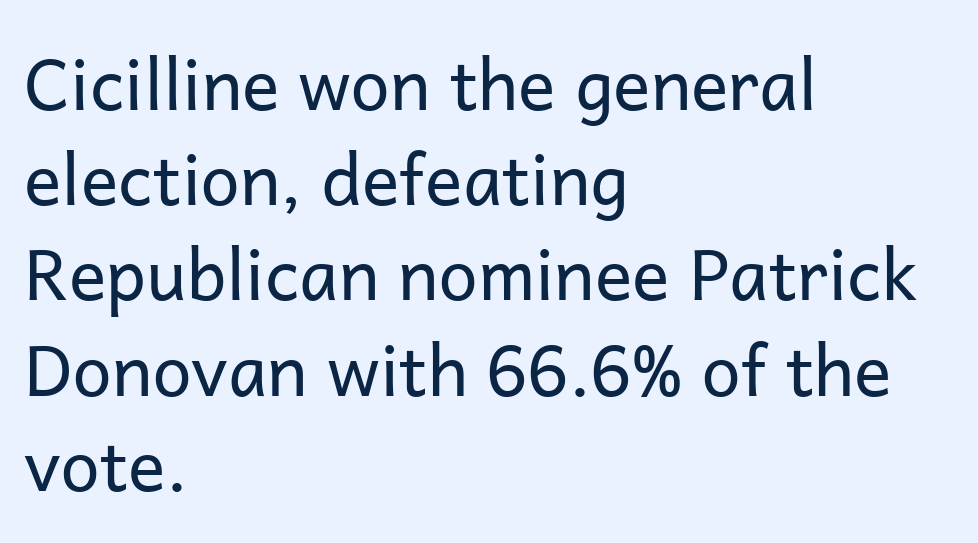
Q: Is the text bold? A: No.
Q: Is the text italic (slanted)? A: No, it is upright.
Q: Is the typeface a serif or a sans-serif typeface? A: Sans-serif.
Q: Is the text underlined? A: No.
Q: How is the paragraph aligned? A: Left-aligned.
Q: Is the spacing between letters normal or unusually wide? A: Normal.
Q: Is the spacing between lines tight, normal or loose? A: Normal.
Q: Width (condensed, normal, or wide)? A: Normal.
Q: Stroke contrast? A: Low.
Q: x-height? A: Medium.
Q: Monospaced? A: No.
